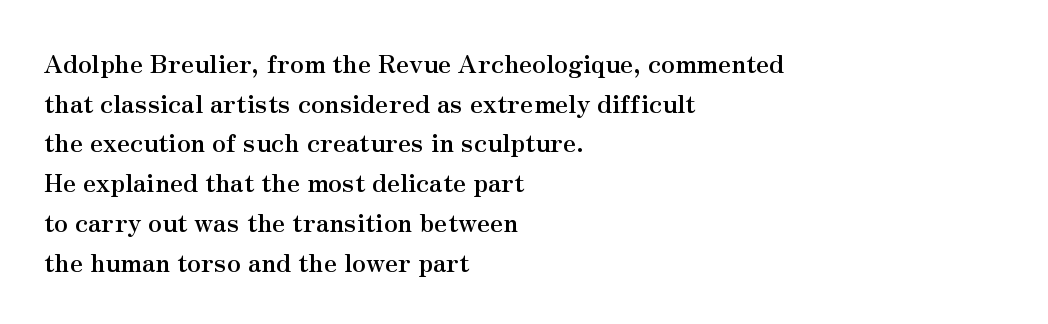
The words here are not underlined. Glyph-to-glyph distance matches everyday printed text. The rows are spaced the way most documents space them. The lettering holds an erect, upright posture throughout. Heavy-handed strokes throughout: this text is bold. Which margin do the lines hug? The left one — the right edge is uneven.
